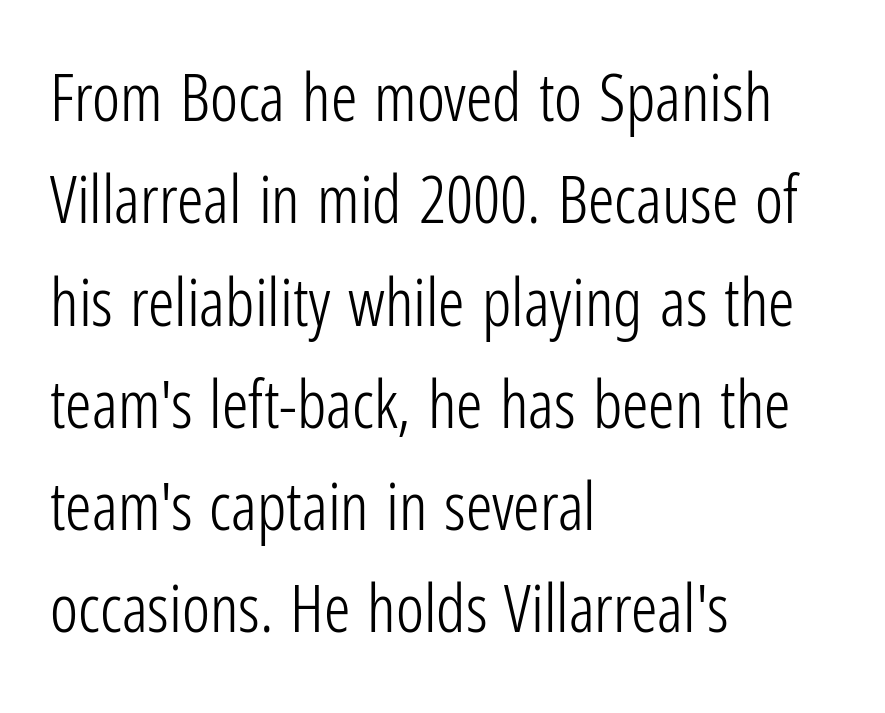
Does extra space separate the letters? No, they use regular spacing. Vertical stems look standard width or narrower in stroke. The typeface chosen for these lines omits serifs. Quick note: interline space is typical. You could not count columns in this text — the font is proportionally spaced. Quick note: underline off.
